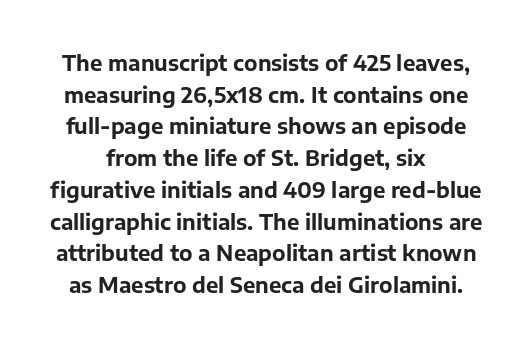
The image shows 21 px bold type, upright; set normal line spacing (1.51x), normal letter spacing, not underlined.
